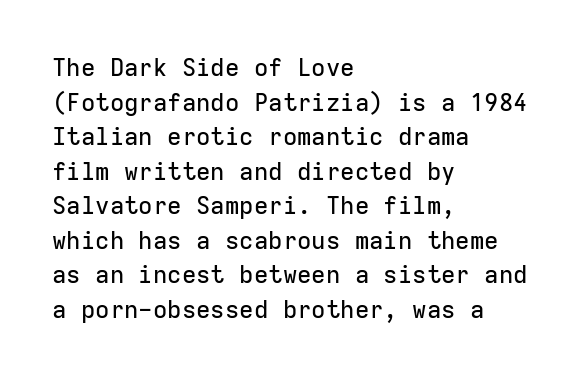
The image shows 24 px text type, upright; set left-aligned, normal line spacing (1.44x), normal letter spacing, not underlined.
